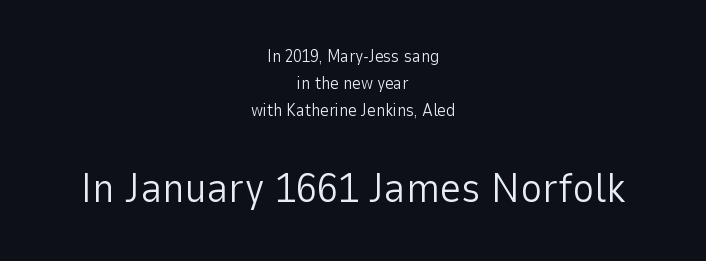
The image shows 42 px light sans-serif type, upright; set centered, normal line spacing (1.59x), normal letter spacing, not underlined; the second (bottom) block is 2.47x larger; low stroke contrast and a medium x-height.
